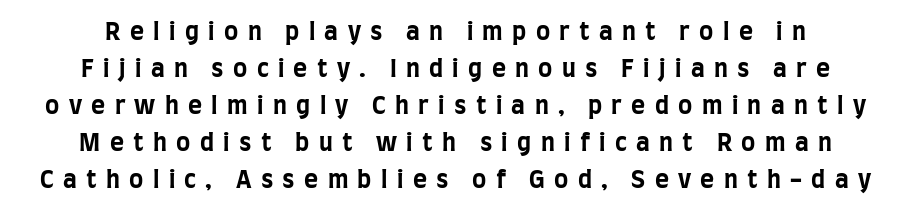
The space between consecutive lines is moderate. Glance below the letters and you will spot only blank space. Ascenders rise straight up at ninety degrees. Does the weight exceed regular? Yes, all the way to bold. Tracking here is generous; glyphs stand well apart from one another.
